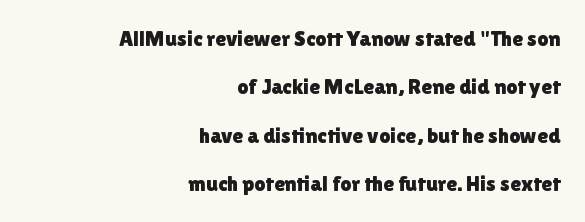
Q: Is the text italic (slanted)? A: No, it is upright.
Q: Is the text underlined? A: No.
Q: How is the paragraph aligned? A: Right-aligned.
Q: Is the spacing between letters normal or unusually wide? A: Normal.
Q: Is the spacing between lines tight, normal or loose? A: Loose.
